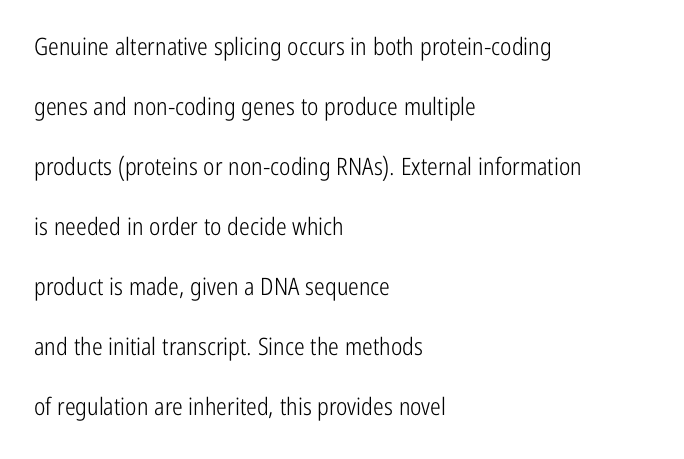
Q: Is the text bold? A: No.
Q: Is the text italic (slanted)? A: No, it is upright.
Q: Is the text underlined? A: No.
Q: How is the paragraph aligned? A: Left-aligned.
Q: Is the spacing between letters normal or unusually wide? A: Normal.
Q: Is the spacing between lines tight, normal or loose? A: Loose.
